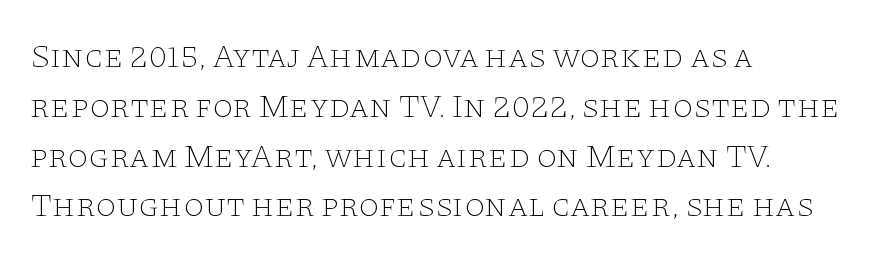
The image shows 33 px thin, wide serif type, upright; set left-aligned, normal line spacing (1.51x), normal letter spacing, not underlined; low stroke contrast and a large x-height.
